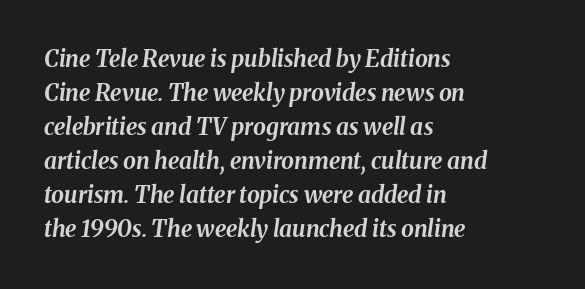
{"italic": "yes", "lean": "right", "slant_degrees": 8, "bold": "yes", "underline": "no", "align": "left", "line_spacing": "normal", "line_spacing_ratio": 1.48, "letter_spacing": "normal", "letter_spacing_em": 0.0, "glyph_px": 23}
